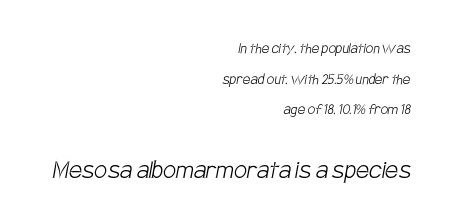
Q: Is the text bold? A: No.
Q: Is the typeface a serif or a sans-serif typeface? A: Sans-serif.
Q: Is the text underlined? A: No.
Q: How is the paragraph aligned? A: Right-aligned.
Q: Is the spacing between letters normal or unusually wide? A: Normal.
Q: Which block of text is set in a larger size, the first (top) or the second (bottom)? A: The second (bottom) one.
Q: Width (condensed, normal, or wide)? A: Condensed.
Q: Stroke contrast? A: Low.
Q: x-height? A: Large.
Q: Monospaced? A: No.
